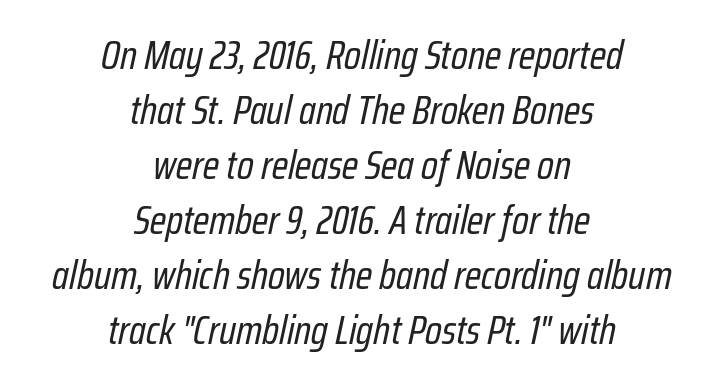
Q: Is the text bold? A: No.
Q: Is the text italic (slanted)? A: Yes, it leans right by about 12 degrees.
Q: Is the text underlined? A: No.
Q: How is the paragraph aligned? A: Centered.
Q: Is the spacing between letters normal or unusually wide? A: Normal.
Q: Is the spacing between lines tight, normal or loose? A: Normal.
Q: Width (condensed, normal, or wide)? A: Condensed.
Q: Stroke contrast? A: Low.
Q: x-height? A: Medium.
Q: Monospaced? A: No.
